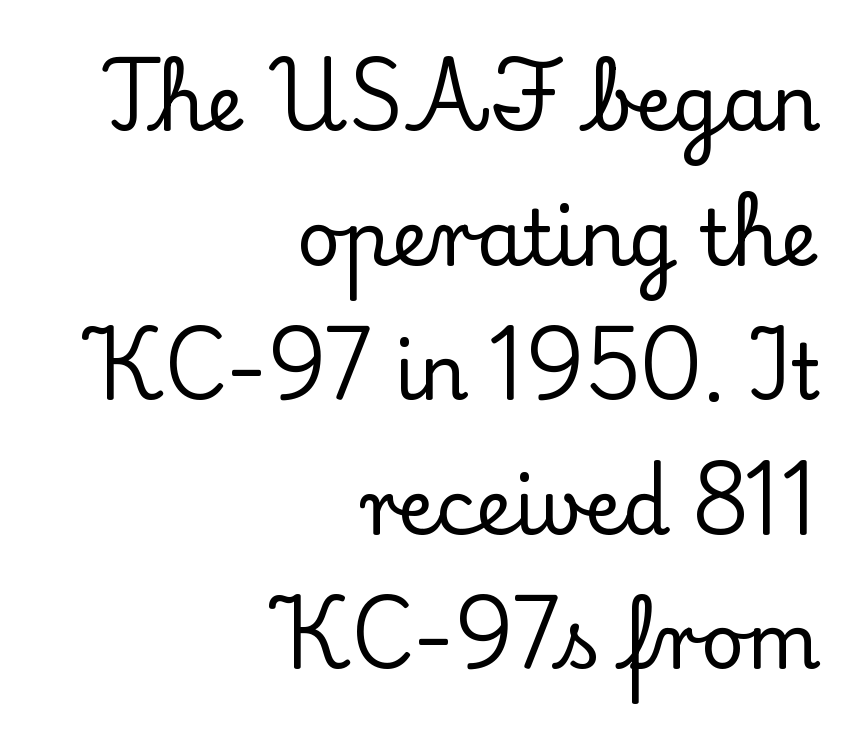
Q: Is the text italic (slanted)? A: No, it is upright.
Q: Is the typeface a serif or a sans-serif typeface? A: Serif.
Q: Is the text underlined? A: No.
Q: How is the paragraph aligned? A: Right-aligned.
Q: Is the spacing between letters normal or unusually wide? A: Normal.
Q: Width (condensed, normal, or wide)? A: Normal.
Q: Stroke contrast? A: Low.
Q: x-height? A: Small.
Q: Monospaced? A: No.
